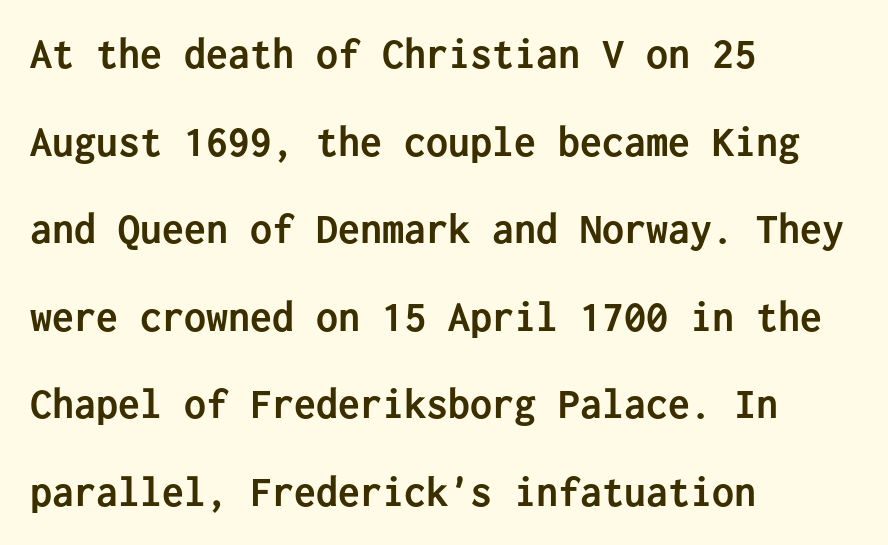
{"serif": "no", "italic": "no", "bold": "yes", "weight": "semibold", "width": "normal", "stroke_contrast": "low", "x_height": "medium", "monospaced": "yes", "underline": "no", "align": "left", "line_spacing": "loose", "line_spacing_ratio": 1.99, "letter_spacing": "normal", "letter_spacing_em": 0.0, "glyph_px": 44}
